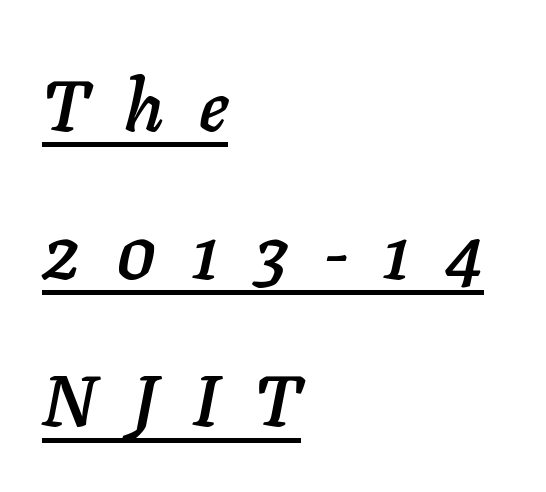
The image shows 71 px text type, italic (leaning right); set left-aligned, loose line spacing (2.08x), unusually wide letter spacing (+0.5 em), underlined; low stroke contrast and a medium x-height.
